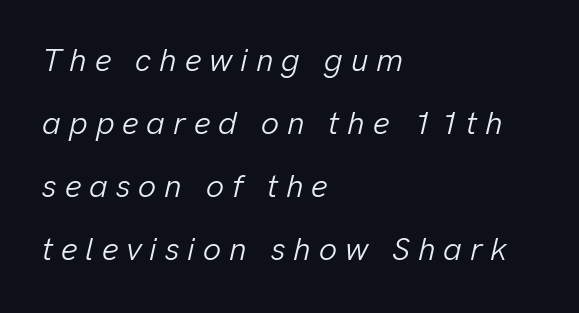
Q: Is the text bold? A: No.
Q: Is the text italic (slanted)? A: Yes, it leans right by about 13 degrees.
Q: Is the text underlined? A: No.
Q: How is the paragraph aligned? A: Left-aligned.
Q: Is the spacing between letters normal or unusually wide? A: Unusually wide.
Q: Is the spacing between lines tight, normal or loose? A: Loose.
Q: Width (condensed, normal, or wide)? A: Normal.
Q: Stroke contrast? A: Low.
Q: x-height? A: Medium.
Q: Monospaced? A: No.
